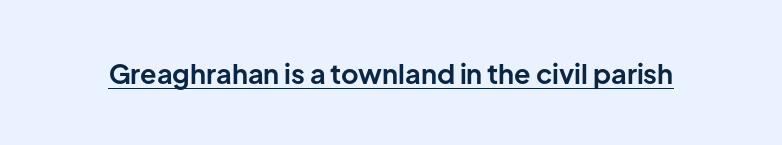
{"italic": "no", "bold": "yes", "underline": "yes", "letter_spacing": "normal", "letter_spacing_em": 0.0, "glyph_px": 27}
